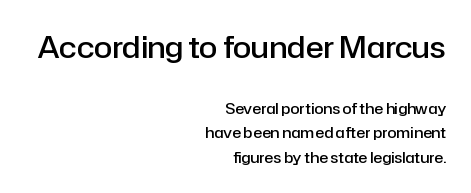
The designer left line spacing at the default. The specimen reads as upright at a glance. Honestly, there is no underline to notice here at all. The lines are quadded right.
